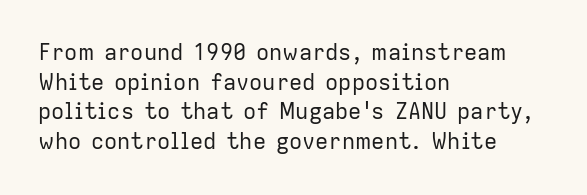
Unmarked baselines from the first word to the last. The designer left line spacing at the default. The rendering anchors every line to the left-hand side. The gaps between neighbouring characters are ordinary and unremarkable. The type sits square on the baseline with zero lean.
